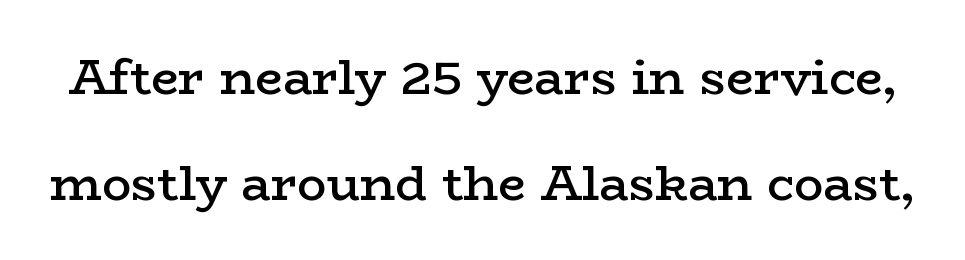
{"serif": "yes", "italic": "no", "bold": "semi", "weight": "semibold", "width": "wide", "stroke_contrast": "low", "x_height": "medium", "monospaced": "no", "underline": "no", "line_spacing": "loose", "line_spacing_ratio": 2.17, "letter_spacing": "normal", "letter_spacing_em": 0.0, "glyph_px": 49}
